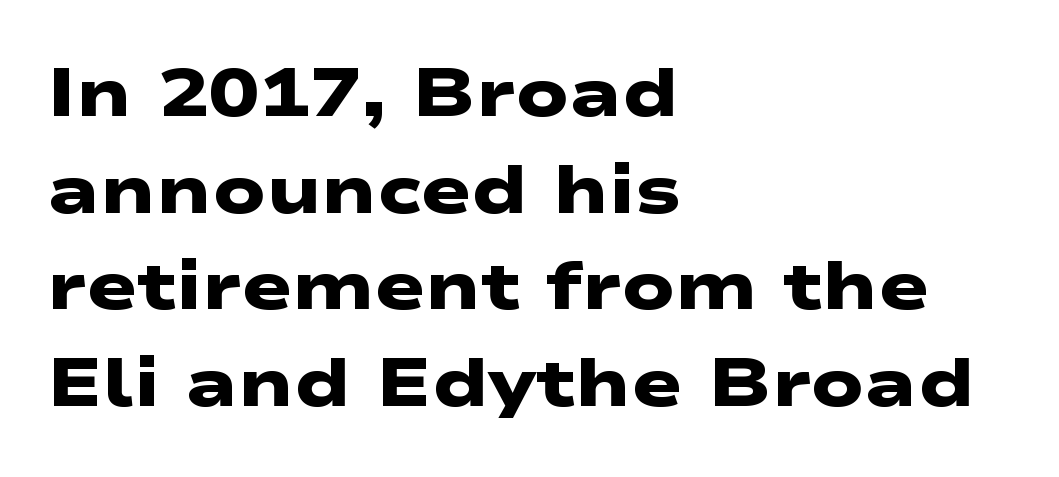
Q: Is the text bold? A: Yes.
Q: Is the typeface a serif or a sans-serif typeface? A: Sans-serif.
Q: Is the text underlined? A: No.
Q: How is the paragraph aligned? A: Left-aligned.
Q: Is the spacing between letters normal or unusually wide? A: Normal.
Q: Is the spacing between lines tight, normal or loose? A: Normal.
Q: Width (condensed, normal, or wide)? A: Wide.
Q: Stroke contrast? A: Low.
Q: x-height? A: Medium.
Q: Monospaced? A: No.
